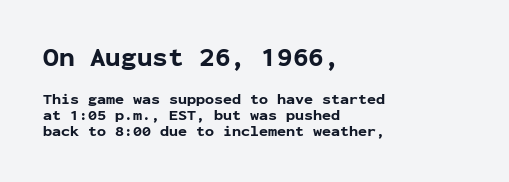
The earlier block is typeset at a bigger size than the later block. Compared with typical paragraphs, the rows here are closer together. This rendering uses left alignment, leaving the right contour irregular. A dark, heavy texture on the line: the type is bold.
